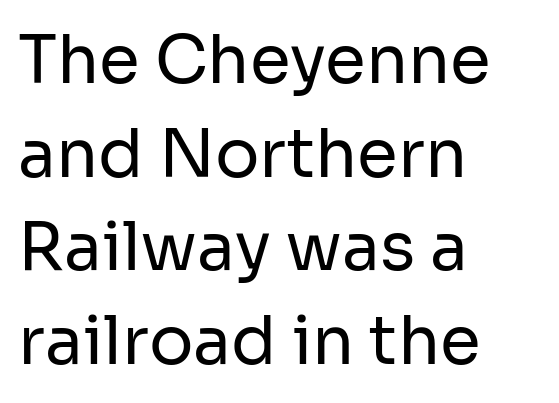
Q: Is the text bold? A: No.
Q: Is the text italic (slanted)? A: No, it is upright.
Q: Is the typeface a serif or a sans-serif typeface? A: Sans-serif.
Q: Is the text underlined? A: No.
Q: How is the paragraph aligned? A: Left-aligned.
Q: Is the spacing between letters normal or unusually wide? A: Normal.
Q: Is the spacing between lines tight, normal or loose? A: Normal.
Q: Width (condensed, normal, or wide)? A: Normal.
Q: Stroke contrast? A: Low.
Q: x-height? A: Medium.
Q: Monospaced? A: No.
